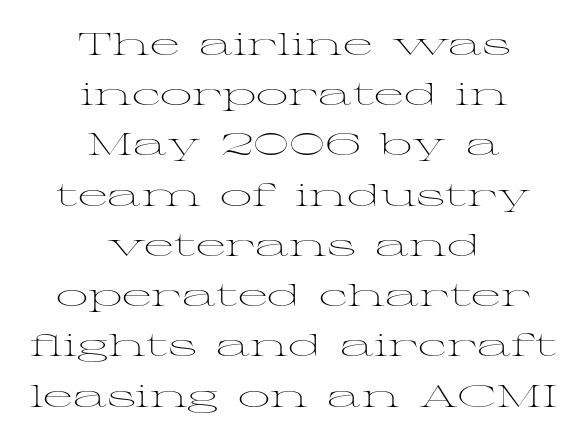
The line texture is even and compact thanks to regular tracking. One-word summary of the alignment: center. Check under the words: just untouched page. Ink coverage per letter is moderate at most.
